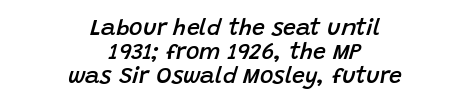
The image shows 23 px text type, italic (leaning right); set centered, tight line spacing (1.05x), normal letter spacing, not underlined.
